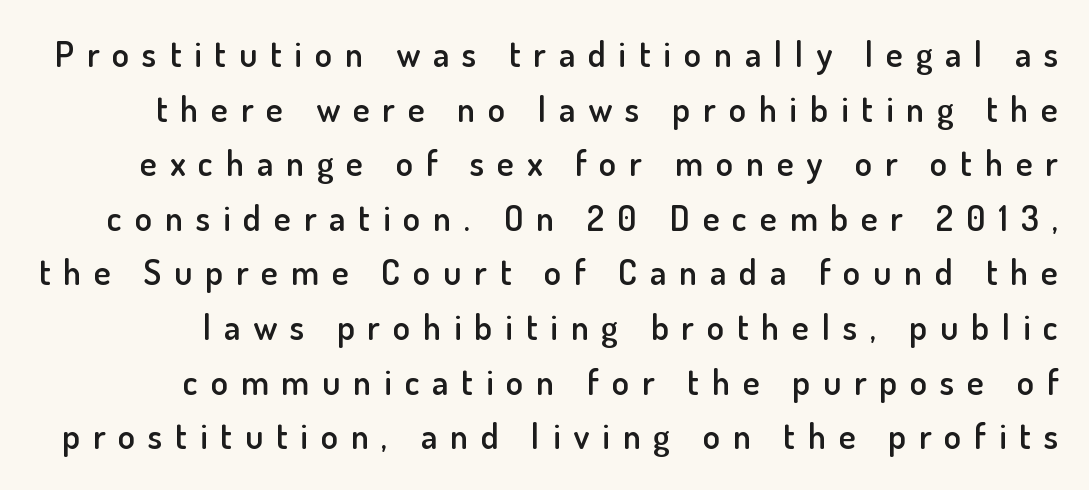
{"serif": "no", "italic": "no", "bold": "semi", "weight": "semibold", "width": "normal", "stroke_contrast": "low", "x_height": "small", "monospaced": "no", "underline": "no", "line_spacing": "normal", "line_spacing_ratio": 1.56, "letter_spacing": "wide", "letter_spacing_em": 0.37, "glyph_px": 35}
